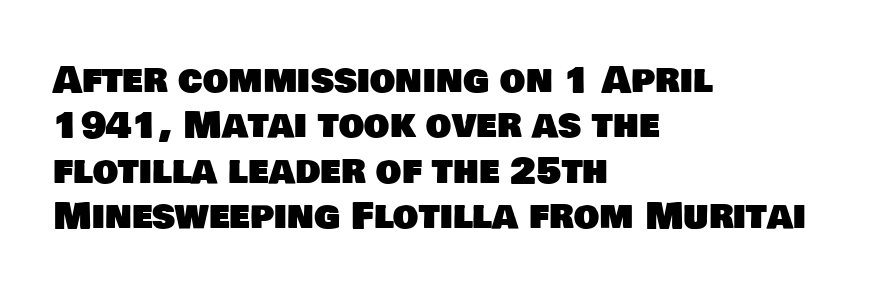
{"serif": "no", "width": "normal", "stroke_contrast": "low", "x_height": "large", "monospaced": "no", "underline": "no", "align": "left", "line_spacing": "normal", "line_spacing_ratio": 1.26, "letter_spacing": "normal", "letter_spacing_em": 0.0, "glyph_px": 36}
